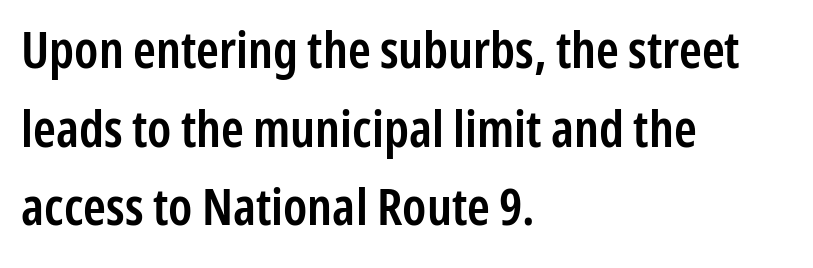
{"serif": "no", "italic": "no", "bold": "semi", "weight": "semibold", "width": "condensed", "stroke_contrast": "low", "x_height": "medium", "monospaced": "no", "underline": "no", "align": "left", "line_spacing": "normal", "line_spacing_ratio": 1.54, "letter_spacing": "normal", "letter_spacing_em": 0.0, "glyph_px": 51}
